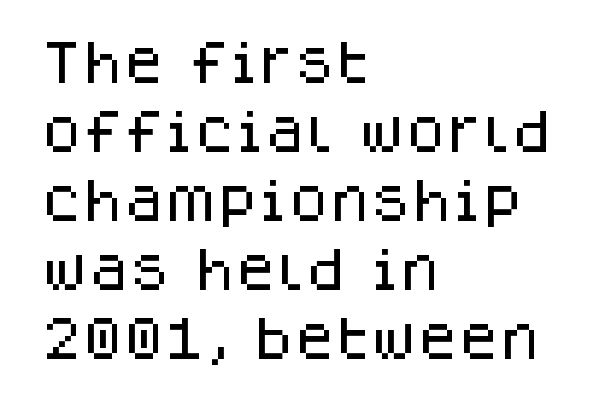
{"serif": "no", "italic": "no", "width": "normal", "stroke_contrast": "low", "x_height": "large", "monospaced": "no", "underline": "no", "align": "left", "line_spacing": "normal", "line_spacing_ratio": 1.47, "letter_spacing": "normal", "letter_spacing_em": 0.0, "glyph_px": 47}
